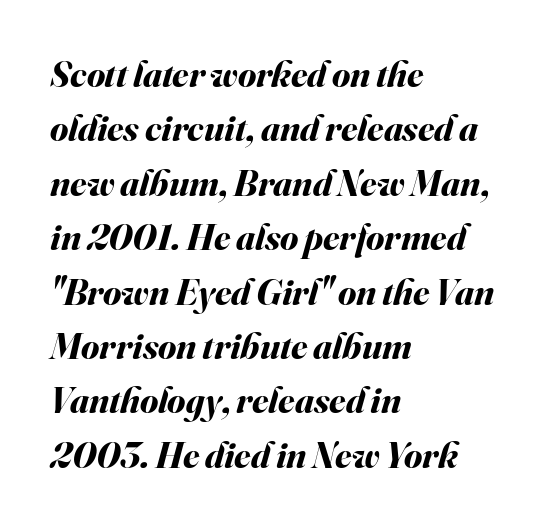
{"italic": "yes", "lean": "right", "slant_degrees": 16, "bold": "yes", "weight": "bold", "width": "normal", "stroke_contrast": "medium", "x_height": "small", "monospaced": "no", "underline": "no", "align": "left", "line_spacing": "normal", "line_spacing_ratio": 1.47, "letter_spacing": "normal", "letter_spacing_em": 0.0, "glyph_px": 37}
